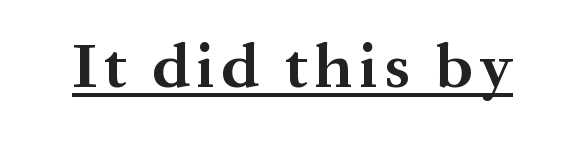
The image shows 63 px bold serif type, upright; set underlined; medium stroke contrast and a medium x-height.
